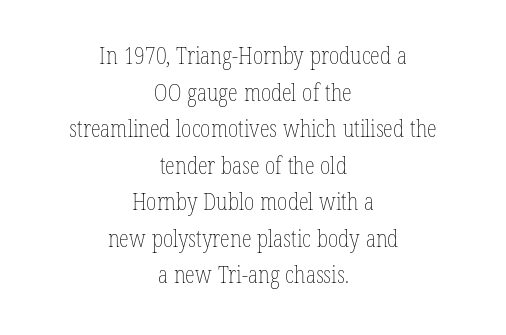
{"italic": "no", "bold": "no", "underline": "no", "align": "center", "line_spacing": "normal", "line_spacing_ratio": 1.59, "letter_spacing": "normal", "letter_spacing_em": 0.0, "glyph_px": 23}
